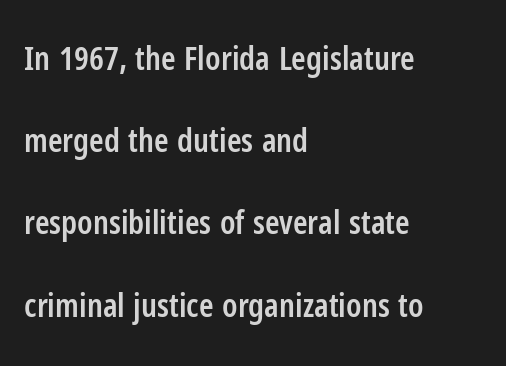
Varying glyph widths throughout — classic text-font behaviour. Vertically, the passage feels expansive, rows floating well apart. These lines were composed using upright roman letters. In terms of weight, the rendering is demibold, just under bold. This rendering uses left alignment, leaving the right contour irregular.
